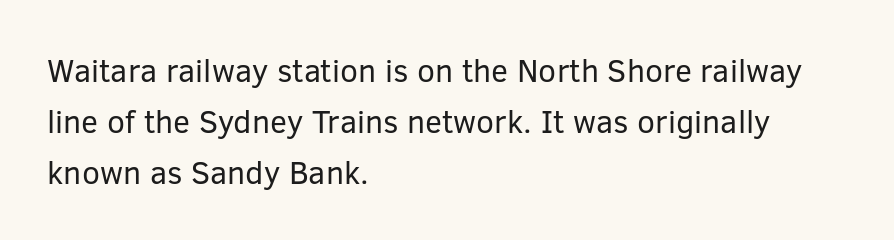
The image shows 32 px regular-weight sans-serif type, upright; set left-aligned, normal line spacing (1.59x), normal letter spacing, not underlined; low stroke contrast and a medium x-height.
